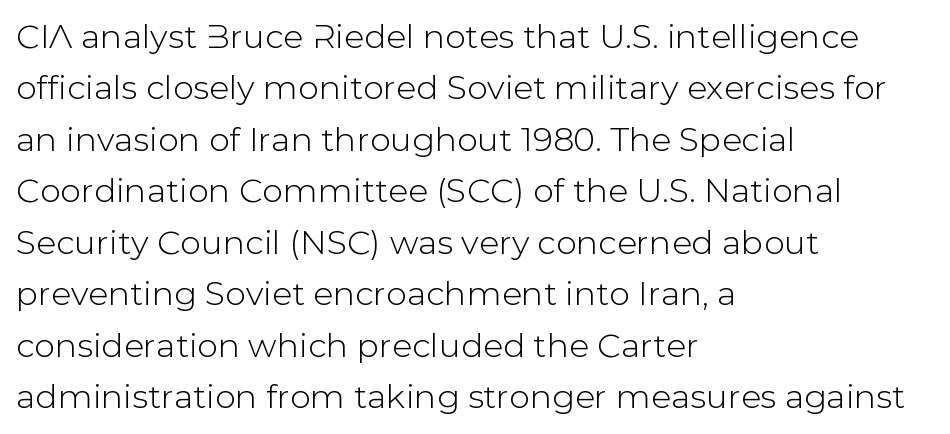
Descenders are the only things crossing below the line. Looks like regular typesetting: each glyph gets only the width it needs. Tracking value appears to be zero — textbook default spacing. A classic flush-left, rag-right setting is used for this passage. Nope, no serifs anywhere on these letters. Posture: vertical.
